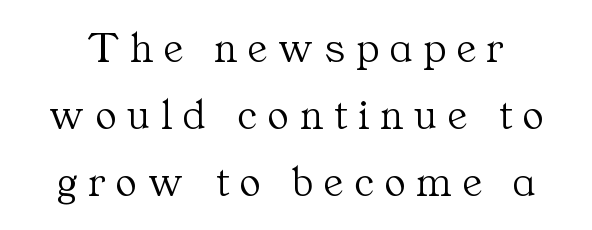
Q: Is the text bold? A: No.
Q: Is the text italic (slanted)? A: No, it is upright.
Q: Is the typeface a serif or a sans-serif typeface? A: Serif.
Q: Is the text underlined? A: No.
Q: Is the spacing between letters normal or unusually wide? A: Unusually wide.
Q: Is the spacing between lines tight, normal or loose? A: Normal.
Q: Width (condensed, normal, or wide)? A: Normal.
Q: Stroke contrast? A: Medium.
Q: x-height? A: Medium.
Q: Monospaced? A: No.
